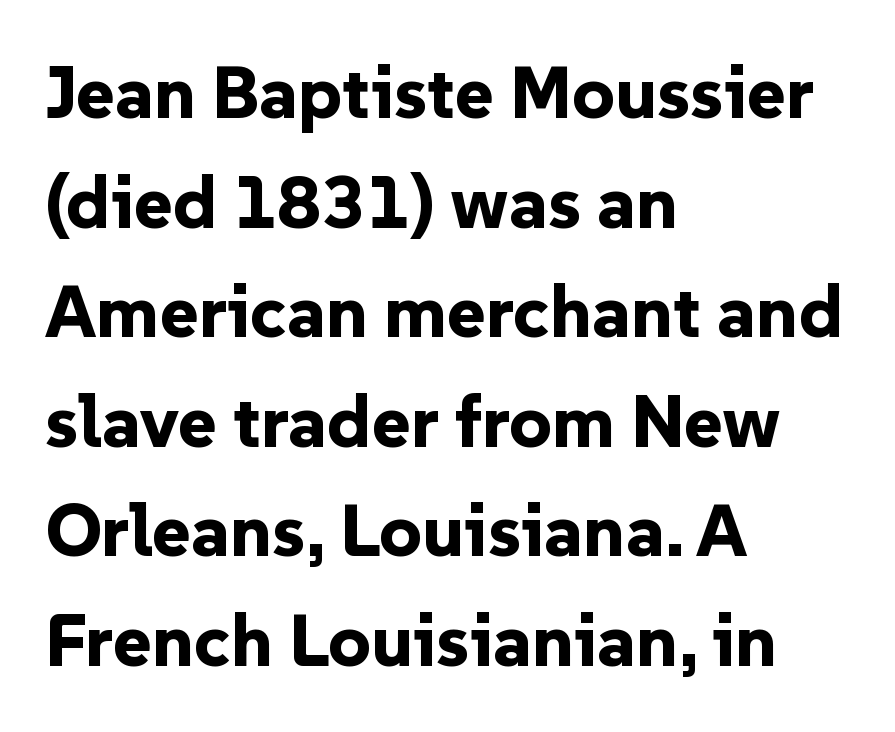
Short and long lines alike share a common starting point at left. The lettering stays uniformly vertical, giving the passage a roman look. If you measured baseline to baseline, you'd find a middling distance. The area under the type is left untouched. Each letter keeps its own natural width here, so spacing adapts to shape.
